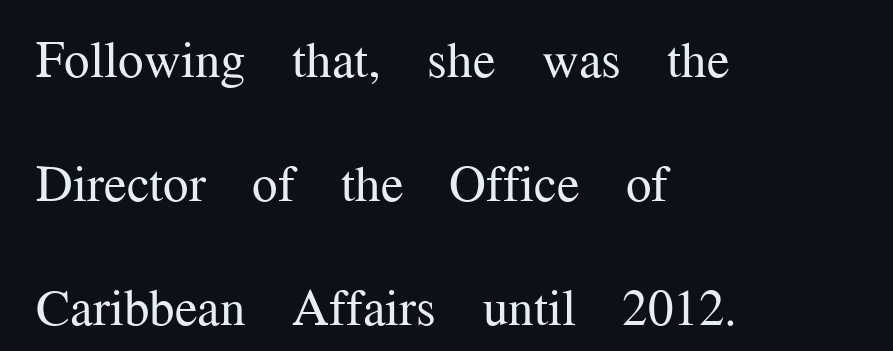
Q: Is the text bold? A: No.
Q: Is the text italic (slanted)? A: No, it is upright.
Q: Is the typeface a serif or a sans-serif typeface? A: Serif.
Q: Is the text underlined? A: No.
Q: How is the paragraph aligned? A: Left-aligned.
Q: Is the spacing between letters normal or unusually wide? A: Normal.
Q: Is the spacing between lines tight, normal or loose? A: Loose.
Q: Width (condensed, normal, or wide)? A: Normal.
Q: Stroke contrast? A: Medium.
Q: x-height? A: Medium.
Q: Monospaced? A: No.
